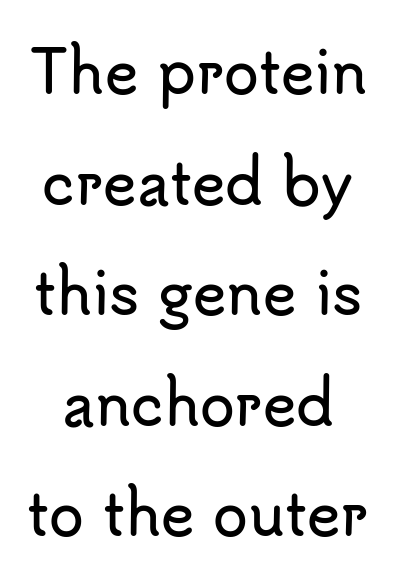
Q: Is the text italic (slanted)? A: No, it is upright.
Q: Is the typeface a serif or a sans-serif typeface? A: Sans-serif.
Q: Is the text underlined? A: No.
Q: Is the spacing between letters normal or unusually wide? A: Normal.
Q: Is the spacing between lines tight, normal or loose? A: Loose.
Q: Width (condensed, normal, or wide)? A: Normal.
Q: Stroke contrast? A: Low.
Q: x-height? A: Small.
Q: Monospaced? A: No.
